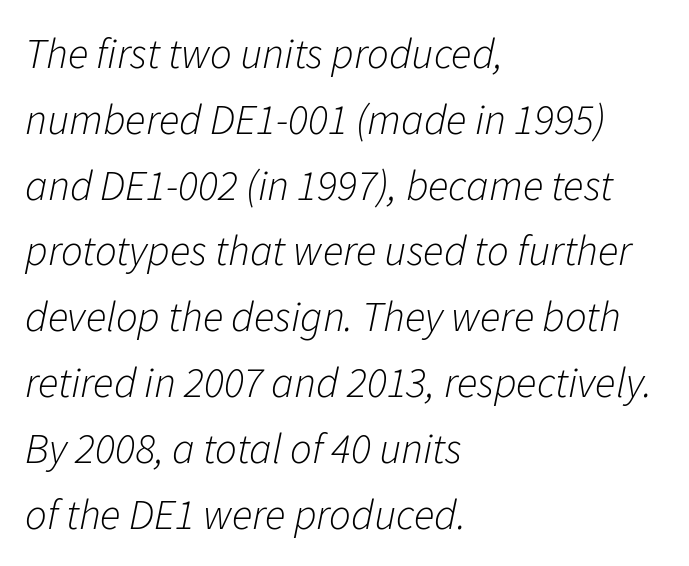
Stroke thickness stays within the range of a standard reading face or lighter. The space directly below the letters is spotless. Every character sits at an angle, as italics do. Students, observe: this is what conventionally led text looks like.
